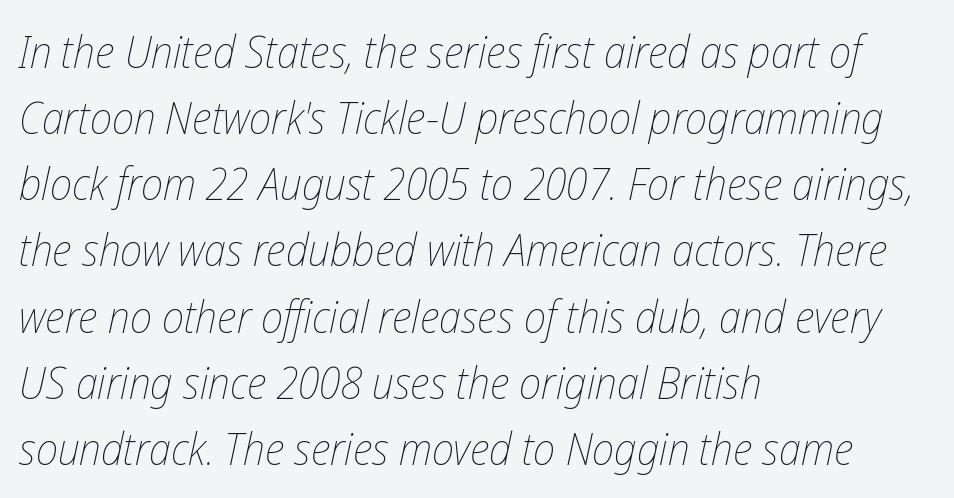
The image shows 45 px thin, condensed type, italic (leaning right); set left-aligned, normal line spacing (1.47x), normal letter spacing, not underlined; low stroke contrast and a medium x-height.
